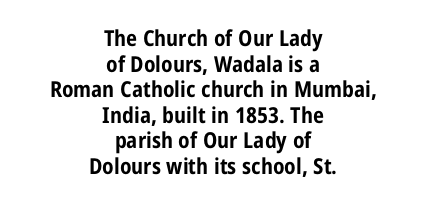
Q: Is the text bold? A: Yes.
Q: Is the text italic (slanted)? A: No, it is upright.
Q: Is the text underlined? A: No.
Q: How is the paragraph aligned? A: Centered.
Q: Is the spacing between letters normal or unusually wide? A: Normal.
